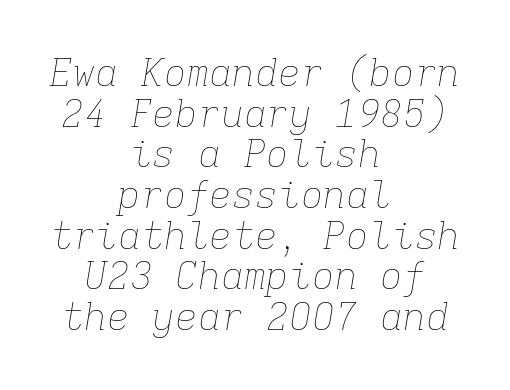
The image shows 38 px thin type, italic (leaning right), monospaced; set centered, tight line spacing (1.07x), normal letter spacing, not underlined; low stroke contrast and a medium x-height.
